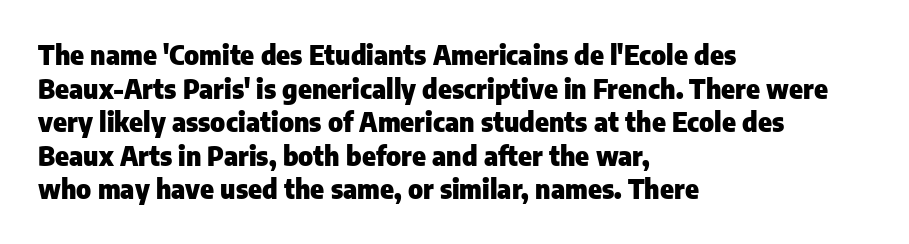
The image shows 26 px bold type, upright; set left-aligned, normal line spacing (1.29x), normal letter spacing, not underlined.
